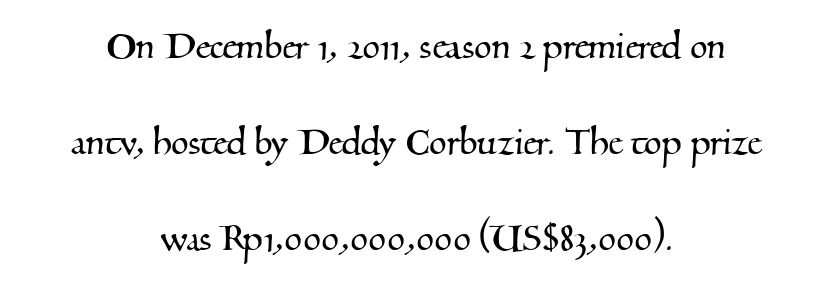
The image shows 45 px serif type; set centered, loose line spacing (2.13x), normal letter spacing, not underlined; medium stroke contrast and a small x-height.
